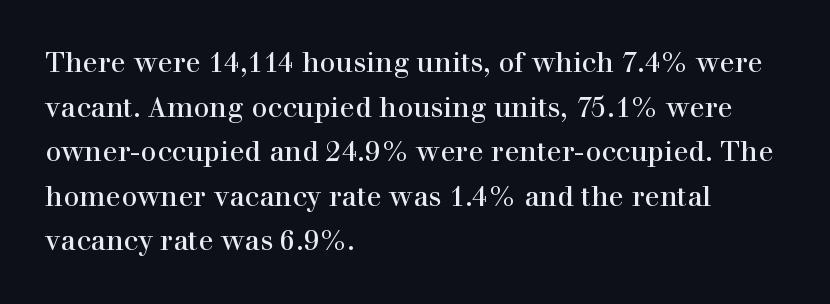
{"serif": "yes", "italic": "no", "width": "normal", "x_height": "medium", "monospaced": "no", "underline": "no", "align": "left", "line_spacing": "normal", "line_spacing_ratio": 1.59, "letter_spacing": "normal", "letter_spacing_em": 0.0, "glyph_px": 28}
